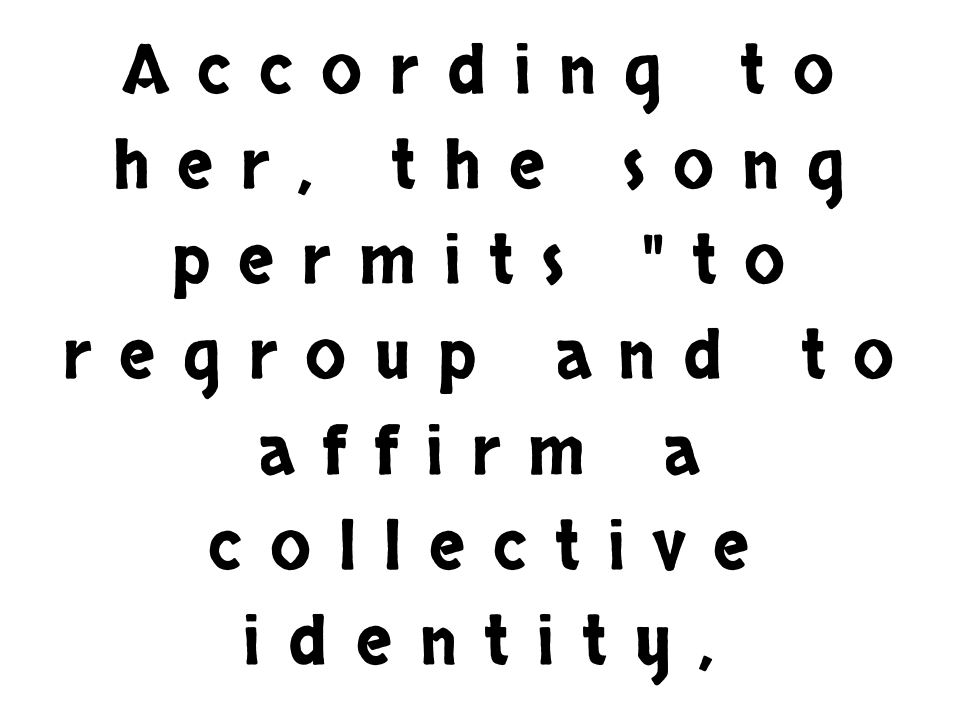
Q: Is the text italic (slanted)? A: No, it is upright.
Q: Is the typeface a serif or a sans-serif typeface? A: Sans-serif.
Q: Is the text underlined? A: No.
Q: How is the paragraph aligned? A: Centered.
Q: Is the spacing between letters normal or unusually wide? A: Unusually wide.
Q: Is the spacing between lines tight, normal or loose? A: Normal.
Q: Width (condensed, normal, or wide)? A: Condensed.
Q: Stroke contrast? A: Low.
Q: x-height? A: Large.
Q: Monospaced? A: No.
